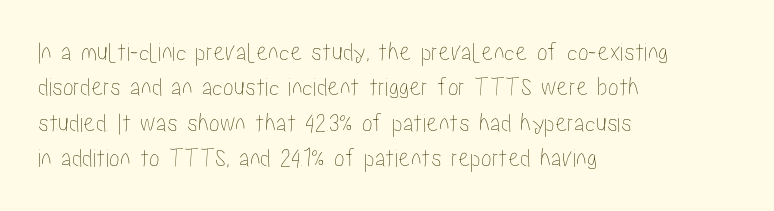
Interline gaps are of average width in this sample. The axis of the letterforms is exactly vertical. Casual observation: everything's shoved over to the left. These lines keep a tight, regular rhythm from letter to letter. Unmarked baselines from the first word to the last.
